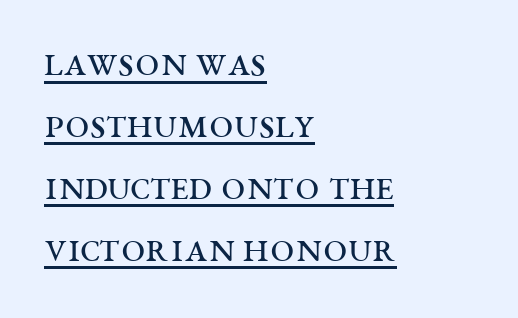
The image shows 43 px regular-weight, wide serif type, upright; set left-aligned, normal line spacing (1.44x), normal letter spacing, underlined; medium stroke contrast and a large x-height.
